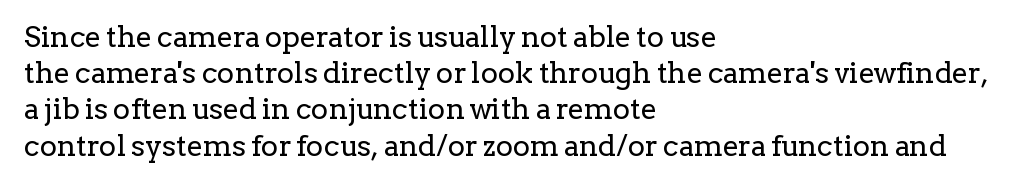
{"serif": "yes", "italic": "no", "bold": "no", "weight": "regular", "width": "normal", "stroke_contrast": "low", "x_height": "medium", "monospaced": "no", "underline": "no", "align": "left", "line_spacing": "normal", "line_spacing_ratio": 1.25, "letter_spacing": "normal", "letter_spacing_em": 0.0, "glyph_px": 29}
